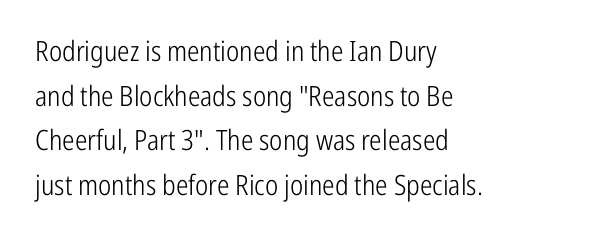
The image shows 28 px light, condensed sans-serif type, upright; set left-aligned, normal line spacing (1.59x), normal letter spacing, not underlined; low stroke contrast and a medium x-height.
